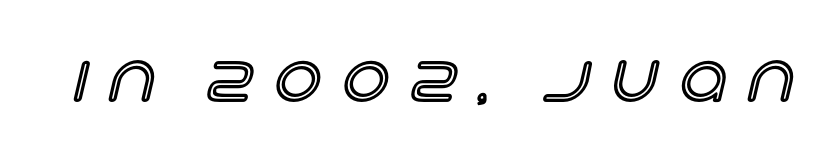
Q: Is the text italic (slanted)? A: Yes.
Q: Is the text underlined? A: No.
Q: Is the spacing between letters normal or unusually wide? A: Unusually wide.
Q: Width (condensed, normal, or wide)? A: Normal.
Q: x-height? A: Large.
Q: Monospaced? A: No.
